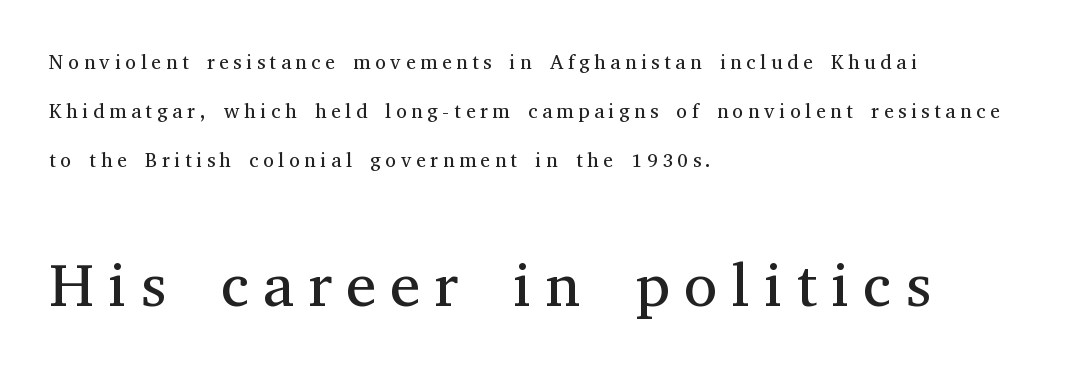
The rendering enlarges the type as you move from the upper chunk to the lower. Check where the strokes stop: tiny serifs finish them off. Here the glyphs are tracked loosely, breaking word shapes into spaced letters. If you measured baseline to baseline, you'd find a long distance.
